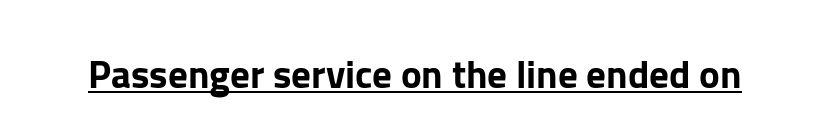
Q: Is the text italic (slanted)? A: No, it is upright.
Q: Is the typeface a serif or a sans-serif typeface? A: Sans-serif.
Q: Is the text underlined? A: Yes.
Q: Is the spacing between letters normal or unusually wide? A: Normal.
Q: Width (condensed, normal, or wide)? A: Normal.
Q: Stroke contrast? A: Low.
Q: x-height? A: Medium.
Q: Monospaced? A: No.
